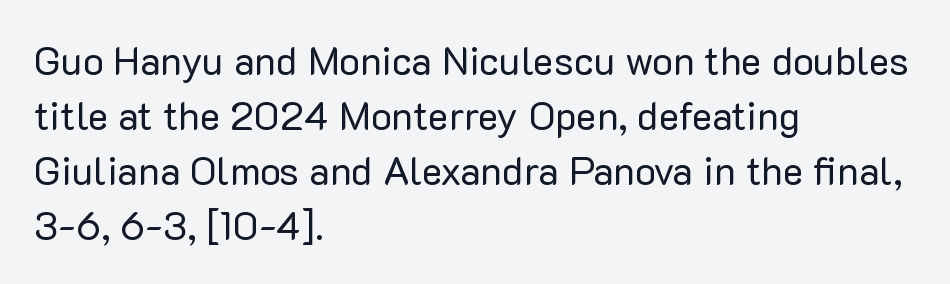
{"serif": "no", "italic": "no", "bold": "no", "weight": "regular", "width": "normal", "stroke_contrast": "low", "x_height": "medium", "monospaced": "no", "underline": "no", "align": "left", "line_spacing": "normal", "line_spacing_ratio": 1.41, "letter_spacing": "normal", "letter_spacing_em": 0.0, "glyph_px": 39}
